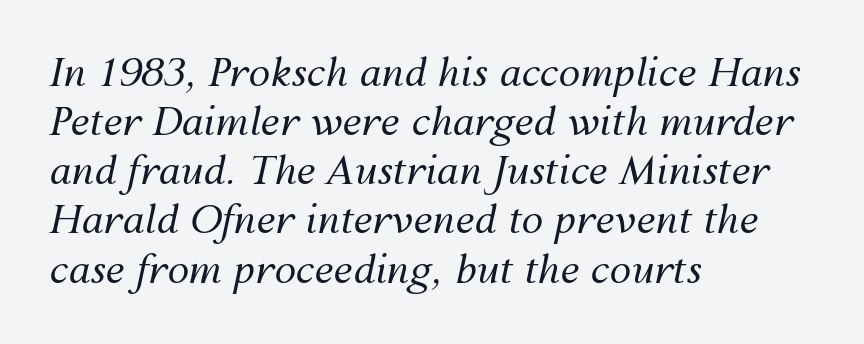
{"italic": "yes", "lean": "right", "slant_degrees": 12, "bold": "no", "weight": "regular", "width": "normal", "stroke_contrast": "medium", "x_height": "medium", "monospaced": "no", "underline": "no", "align": "left", "line_spacing": "normal", "line_spacing_ratio": 1.26, "letter_spacing": "normal", "letter_spacing_em": 0.0, "glyph_px": 39}
